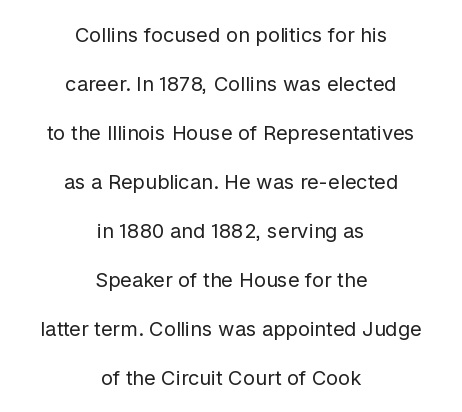
Q: Is the text bold? A: No.
Q: Is the text italic (slanted)? A: No, it is upright.
Q: Is the text underlined? A: No.
Q: How is the paragraph aligned? A: Centered.
Q: Is the spacing between letters normal or unusually wide? A: Normal.
Q: Is the spacing between lines tight, normal or loose? A: Loose.
